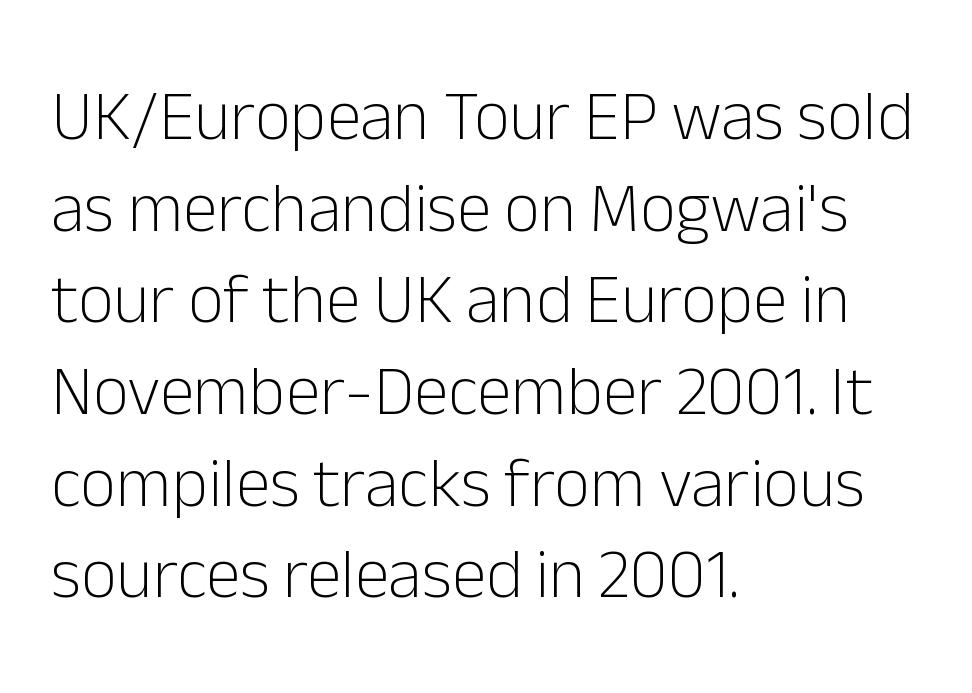
These lines keep a tight, regular rhythm from letter to letter. A typesetter would mark this as roman, not italic. Layout note: lines flush left. The weight would be labelled regular, book, light, or lighter still. Typographically, this falls in the sans-serif category. Plain, unruled lines of type.
